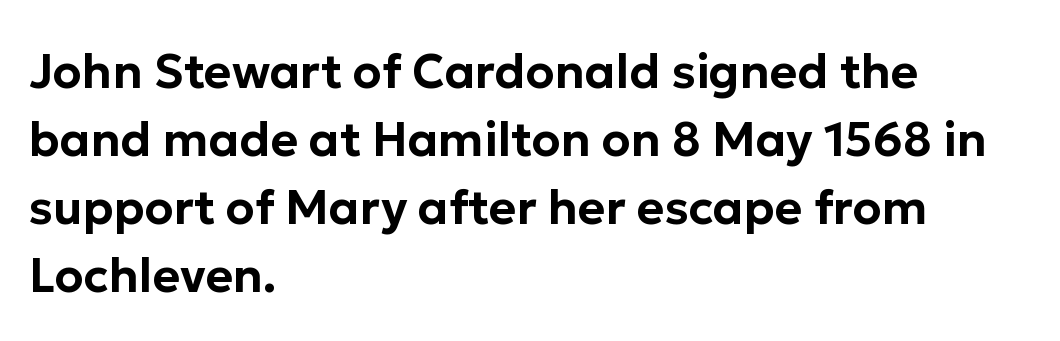
The image shows 47 px sans-serif type, upright; set left-aligned, normal line spacing (1.45x), normal letter spacing, not underlined; low stroke contrast and a medium x-height.
